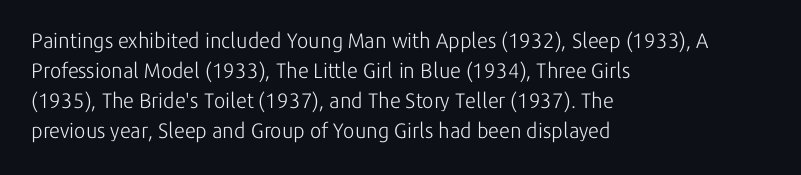
Q: Is the text bold? A: No.
Q: Is the text italic (slanted)? A: No, it is upright.
Q: Is the text underlined? A: No.
Q: How is the paragraph aligned? A: Left-aligned.
Q: Is the spacing between letters normal or unusually wide? A: Normal.
Q: Is the spacing between lines tight, normal or loose? A: Normal.
